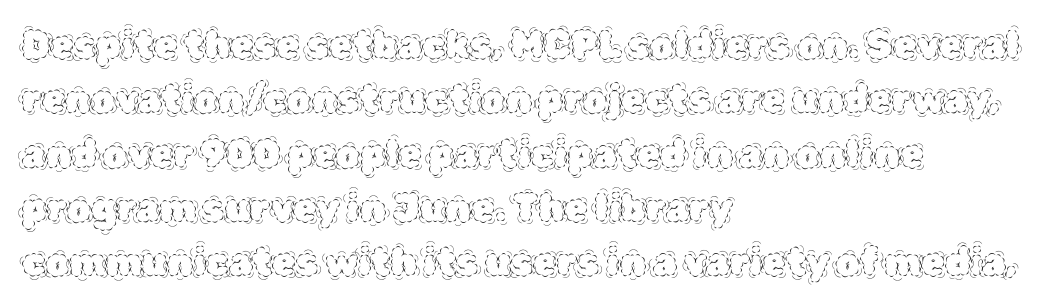
{"italic": "no", "bold": "no", "weight": "thin", "width": "normal", "x_height": "large", "monospaced": "no", "underline": "no", "align": "left", "line_spacing": "normal", "line_spacing_ratio": 1.43, "letter_spacing": "normal", "letter_spacing_em": 0.0, "glyph_px": 38}
